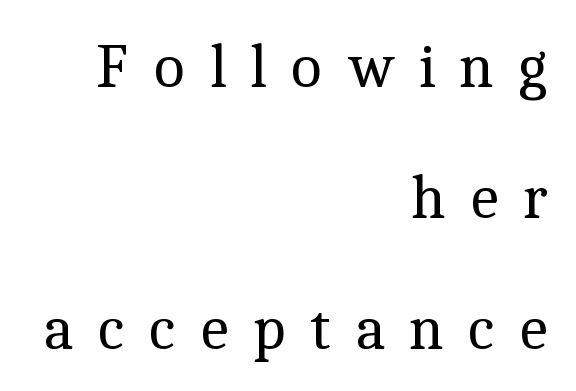
Horizontal bands of white between lines are thick stripes. Heft: none added — not bold. The setting favours the right margin, as signatures and pull-quotes sometimes do. A typesetter would call this heavily tracked-out type. Letters rest on an invisible, unmarked baseline.
